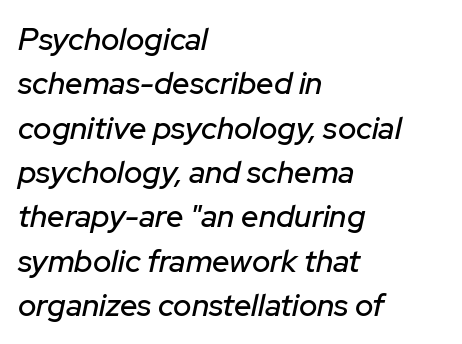
Caption: standard tracking, unaltered. Just letters on the line, the space beneath them empty. The lines sit at an ordinary, default distance from one another. Alignment: flush left. Designer's note — italics engaged. The passage shown is typed in a proportional face where columns would drift.
